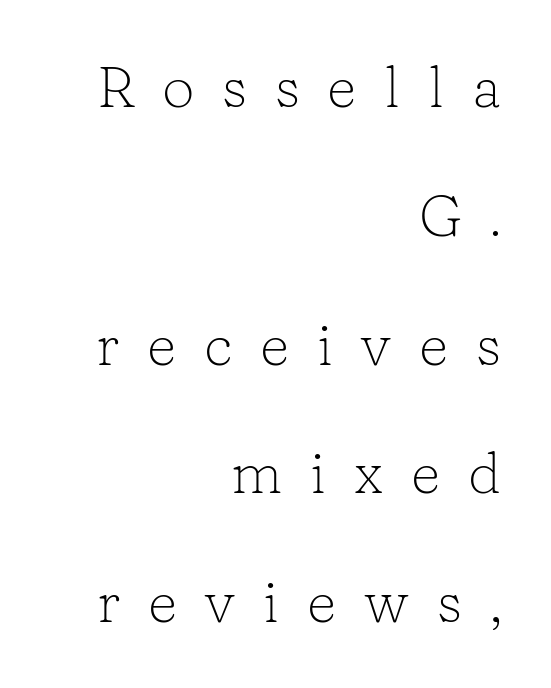
The specimen omits any rule beneath the text block's lines. Varying glyph widths throughout — classic text-font behaviour. Note: serifs present on the glyphs. The line texture is sparse and dotted thanks to wide tracking. Is the stroke heavy? The answer is a plain regular-or-lighter.
